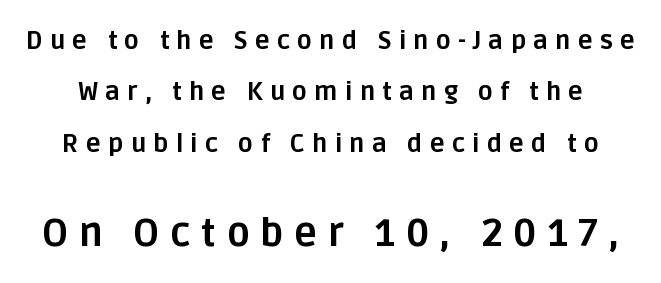
{"serif": "no", "italic": "no", "bold": "yes", "weight": "bold", "width": "normal", "stroke_contrast": "low", "x_height": "large", "monospaced": "no", "underline": "no", "line_spacing": "loose", "line_spacing_ratio": 2.06, "letter_spacing": "wide", "letter_spacing_em": 0.28, "larger_block": "second", "size_ratio": 1.52, "glyph_px": 38}
